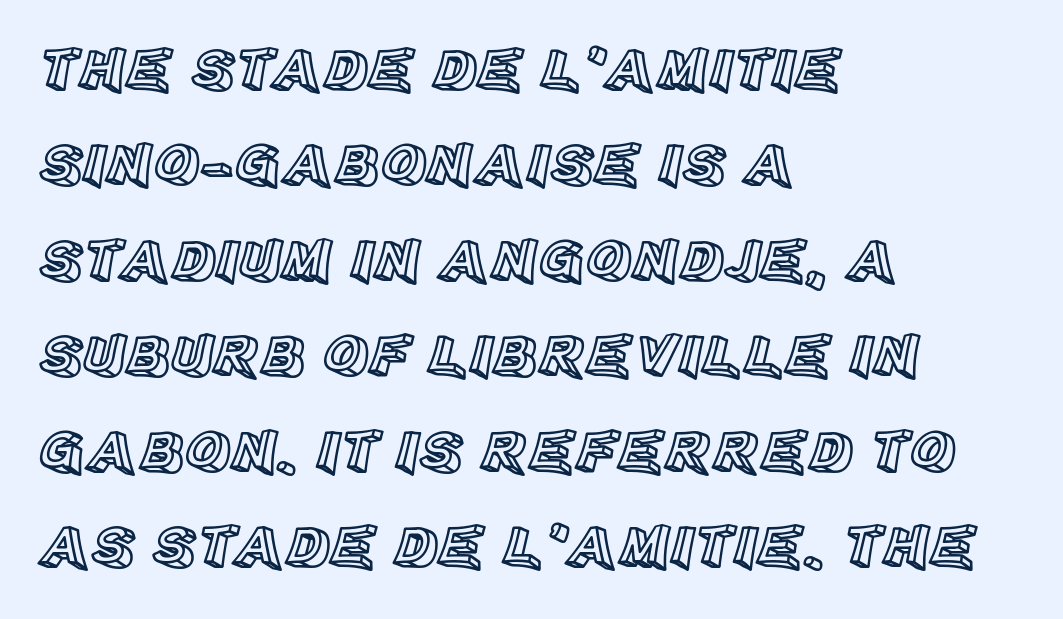
Q: Is the text italic (slanted)? A: Yes.
Q: Is the text underlined? A: No.
Q: How is the paragraph aligned? A: Left-aligned.
Q: Is the spacing between letters normal or unusually wide? A: Normal.
Q: Is the spacing between lines tight, normal or loose? A: Normal.
Q: Width (condensed, normal, or wide)? A: Normal.
Q: x-height? A: Large.
Q: Monospaced? A: No.
